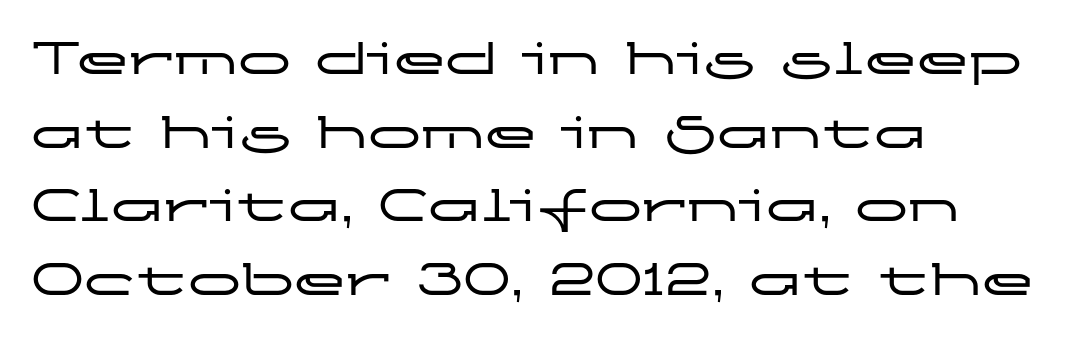
The image shows 53 px wide sans-serif type, upright; set left-aligned, normal line spacing (1.39x), normal letter spacing, not underlined; low stroke contrast and a medium x-height.
